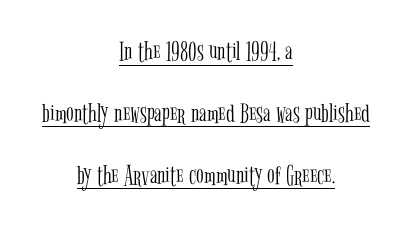
The image shows 28 px light, condensed serif type, upright; set centered, loose line spacing (2.21x), normal letter spacing, underlined; low stroke contrast and a medium x-height.
